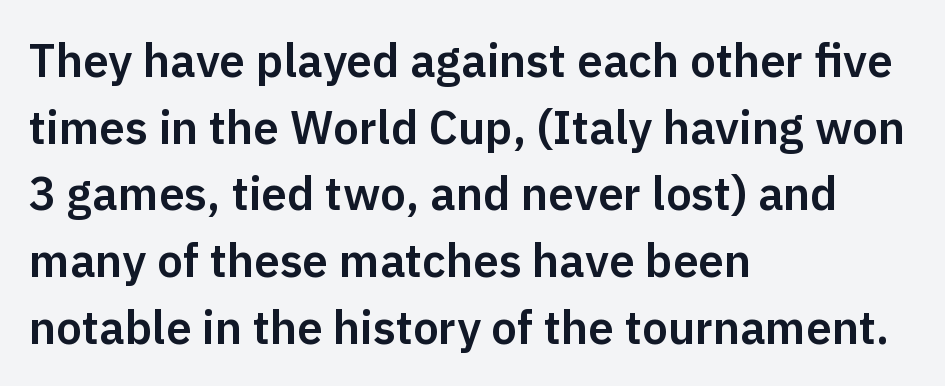
Q: Is the text italic (slanted)? A: No, it is upright.
Q: Is the typeface a serif or a sans-serif typeface? A: Sans-serif.
Q: Is the text underlined? A: No.
Q: How is the paragraph aligned? A: Left-aligned.
Q: Is the spacing between letters normal or unusually wide? A: Normal.
Q: Is the spacing between lines tight, normal or loose? A: Normal.
Q: Width (condensed, normal, or wide)? A: Normal.
Q: Stroke contrast? A: Low.
Q: x-height? A: Medium.
Q: Monospaced? A: No.
